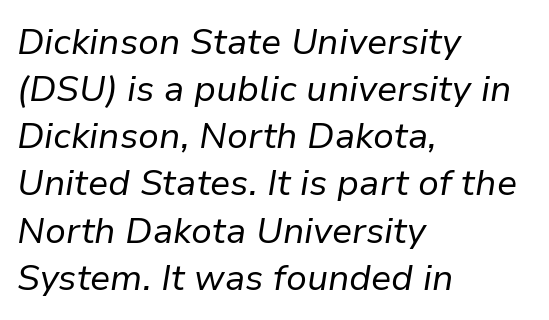
Short and long lines alike share a common starting point at left. Each stroke keeps to a modest, everyday thickness or less. A typesetter would mark this as italic. Normally led — the rows are evenly, conventionally spaced.
